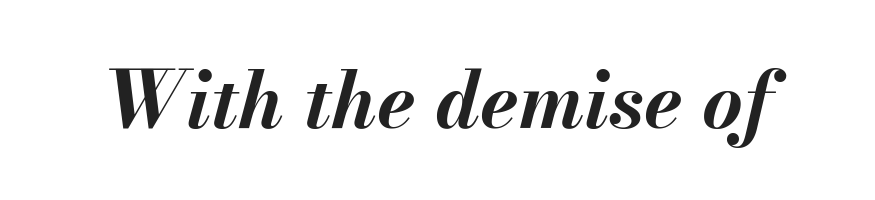
{"italic": "yes", "lean": "right", "slant_degrees": 13, "bold": "yes", "weight": "bold", "width": "normal", "stroke_contrast": "medium", "x_height": "small", "monospaced": "no", "underline": "no", "letter_spacing": "normal", "letter_spacing_em": 0.0, "glyph_px": 78}
